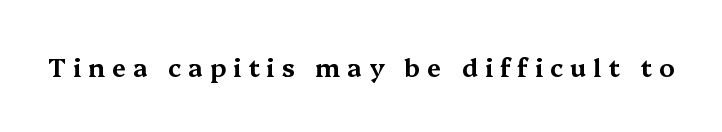
Q: Is the text italic (slanted)? A: No, it is upright.
Q: Is the text underlined? A: No.
Q: Is the spacing between letters normal or unusually wide? A: Unusually wide.
